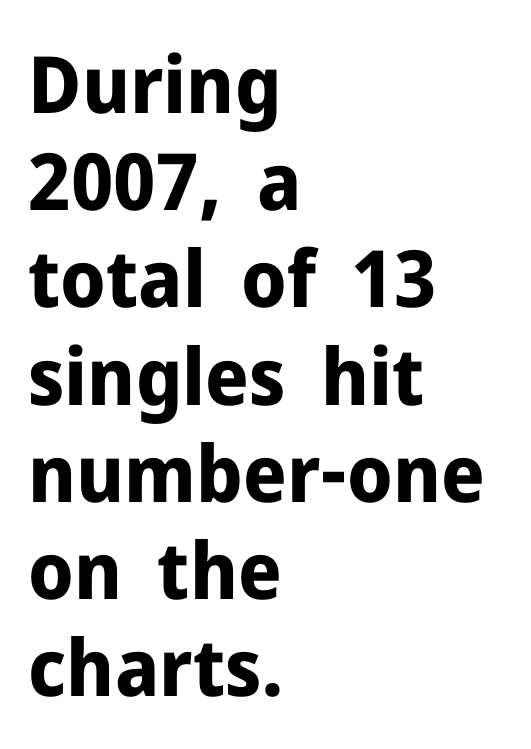
The image shows 79 px bold sans-serif type, upright; set left-aligned, line spacing 1.23x, normal letter spacing, not underlined; low stroke contrast and a medium x-height.
